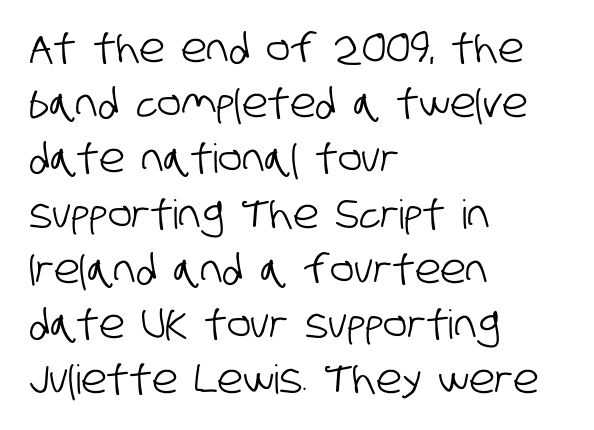
The space beneath each line is pristine and unruled. Each letter's strokes conclude bluntly, with no projecting serifs. The rag falls on the right side of this text block. Proportional: the letters do not fall into vertical columns. This rendering leaves character spacing at its baseline value.
